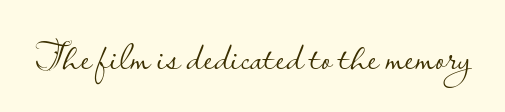
The image shows 42 px light sans-serif type; set normal letter spacing, not underlined; low stroke contrast and a small x-height.
